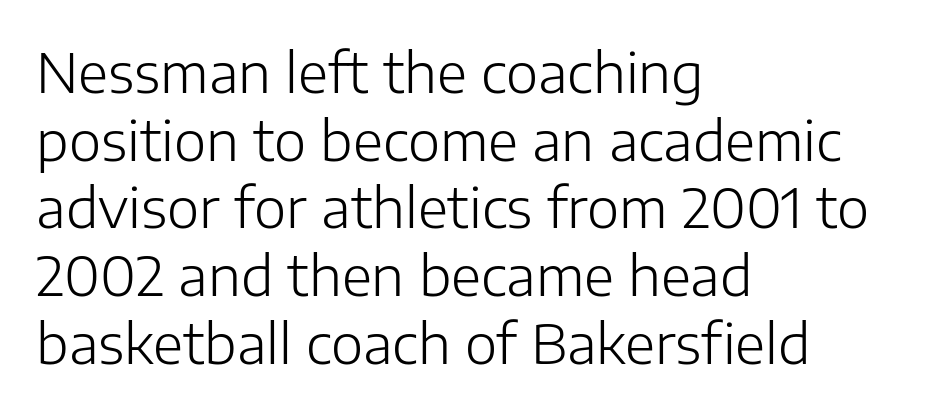
{"serif": "no", "italic": "no", "bold": "no", "weight": "light", "width": "normal", "stroke_contrast": "low", "x_height": "medium", "monospaced": "no", "underline": "no", "align": "left", "line_spacing_ratio": 1.23, "letter_spacing": "normal", "letter_spacing_em": 0.0, "glyph_px": 55}
